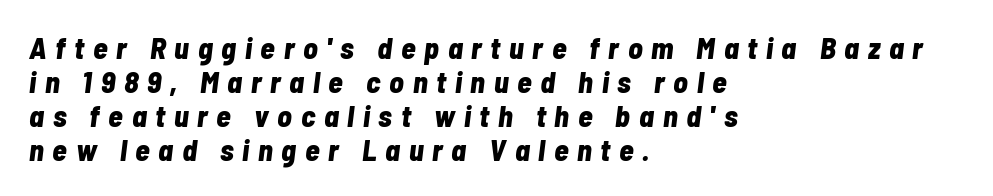
The image shows 30 px bold, condensed type, italic (leaning right); set left-aligned, tight line spacing (1.13x), unusually wide letter spacing (+0.29 em), not underlined; low stroke contrast and a medium x-height.
